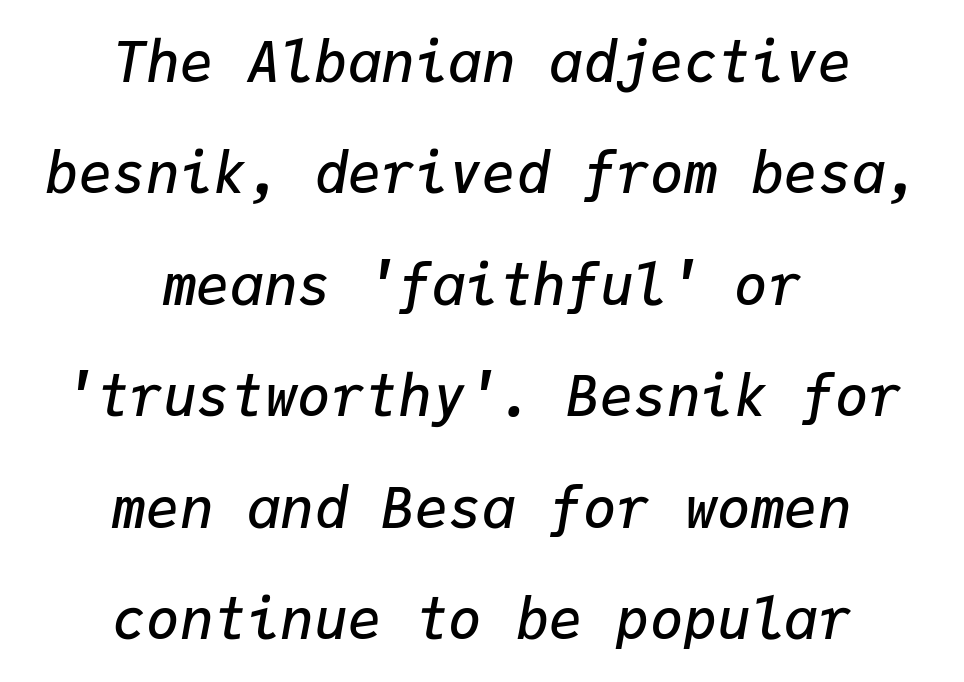
The face used here is monospaced, like something from a code editor. Moderately thickened strokes mark this as semibold type. Caption: multi-line text, centered on the measure. Summary of vertical rhythm: relaxed, with wide interline spacing.
